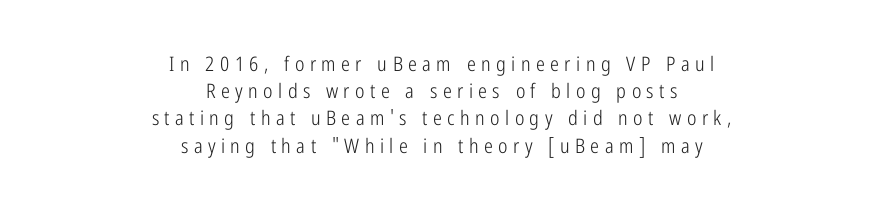
The image shows 20 px text type, upright; set centered, normal line spacing (1.36x), unusually wide letter spacing (+0.27 em), not underlined.
